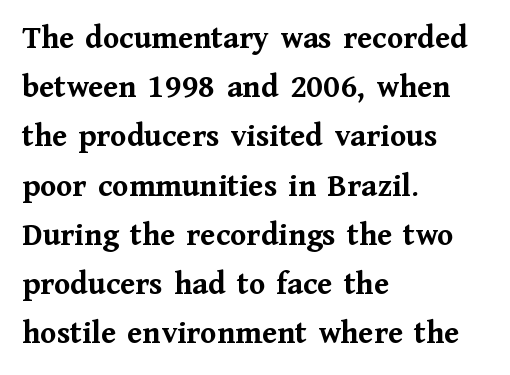
Is there much room between lines? A standard amount, neither cramped nor airy. Type without underlining. Spacing verdict: proportional, widths tailored to each character. Posture: vertical. The paragraph shown leans on its left margin. Small tapered or slab feet sit at the stroke ends, so this counts as serif.
